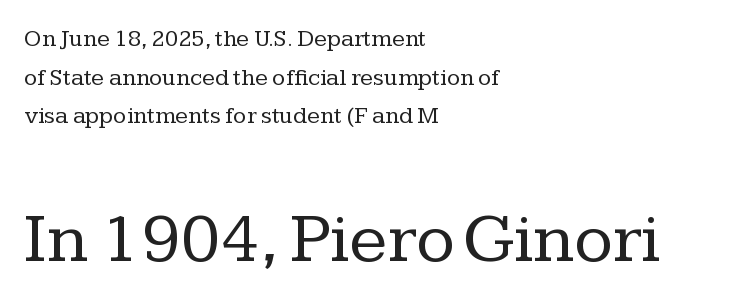
The rendering enlarges the type as you move from the upper chunk to the lower. This sample is left-justified, so line endings fall wherever the words run out. Is this a fixed-width face? No — the glyphs have proportional, varying widths. Baseline-to-baseline distance is the conventional proportion of letter height. The horizontal fit of the characters is conventional and even. Posture: upright roman.
